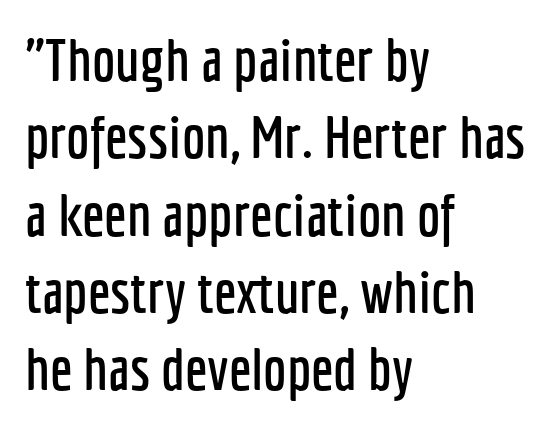
Descenders hang freely into open space. The lines are quadded left. The font's upright variant was chosen for this text. Tracking value appears to be zero — textbook default spacing.
